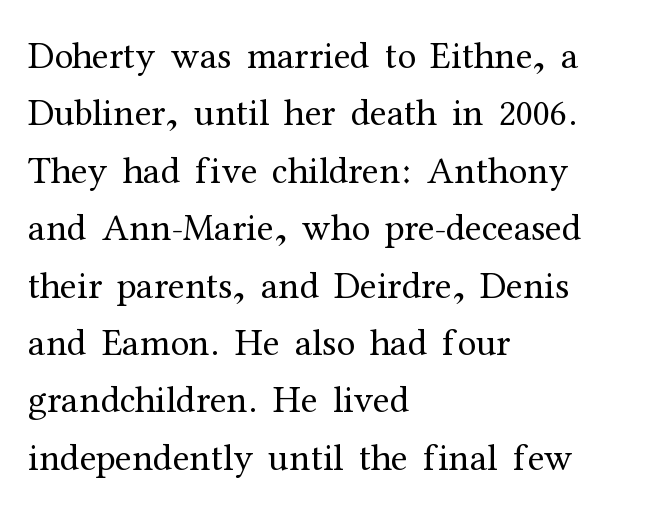
Q: Is the text bold? A: No.
Q: Is the text italic (slanted)? A: No, it is upright.
Q: Is the typeface a serif or a sans-serif typeface? A: Serif.
Q: Is the text underlined? A: No.
Q: How is the paragraph aligned? A: Left-aligned.
Q: Is the spacing between letters normal or unusually wide? A: Normal.
Q: Is the spacing between lines tight, normal or loose? A: Normal.
Q: Width (condensed, normal, or wide)? A: Normal.
Q: Stroke contrast? A: Medium.
Q: x-height? A: Medium.
Q: Monospaced? A: No.
